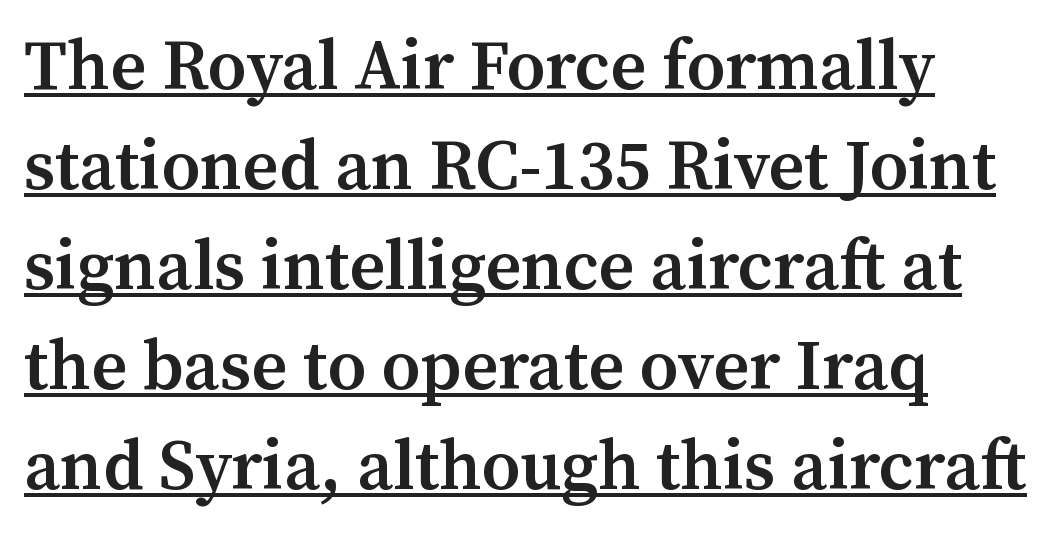
Honestly, the row spacing looks completely unremarkable. No extra tracking has been applied to these lines. Does the copy run flush right? No — it runs flush left. Its strokes are somewhat broadened, the hallmark of semibold type.
